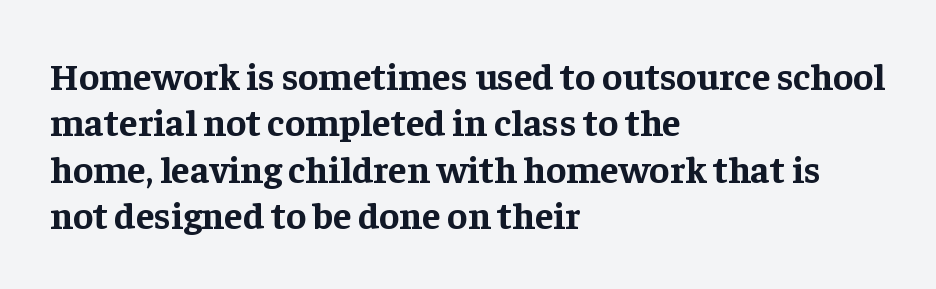
The image shows 38 px bold serif type, upright; set left-aligned, line spacing 1.22x, normal letter spacing, not underlined; low stroke contrast and a medium x-height.
